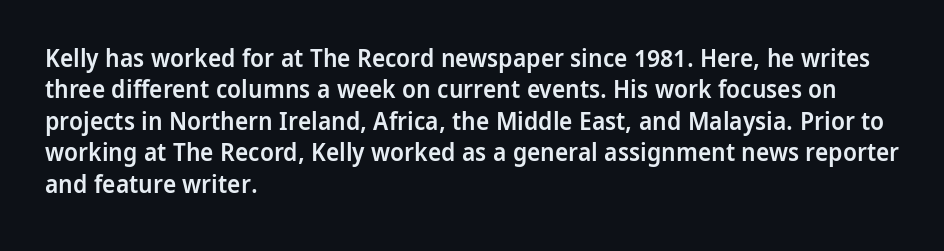
Q: Is the text bold? A: Semi-bold.
Q: Is the text italic (slanted)? A: No, it is upright.
Q: Is the text underlined? A: No.
Q: How is the paragraph aligned? A: Left-aligned.
Q: Is the spacing between letters normal or unusually wide? A: Normal.
Q: Is the spacing between lines tight, normal or loose? A: Normal.
